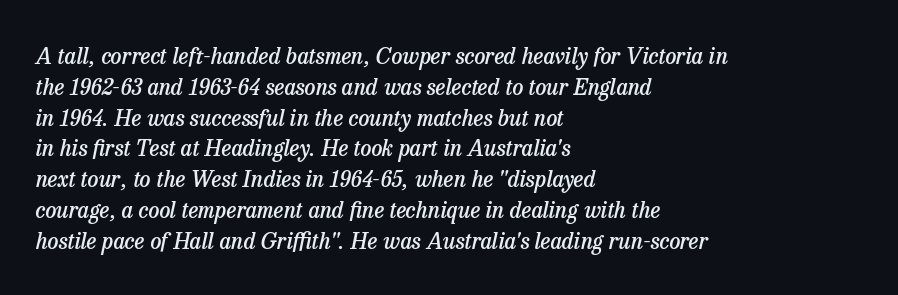
{"italic": "yes", "lean": "right", "slant_degrees": 13, "bold": "semi", "underline": "no", "align": "left", "line_spacing": "normal", "line_spacing_ratio": 1.4, "letter_spacing": "normal", "letter_spacing_em": 0.0, "glyph_px": 22}
